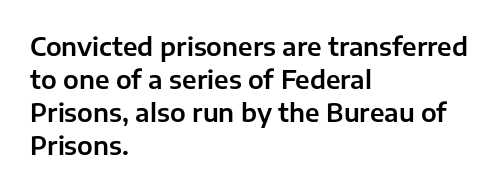
The image shows 25 px text type, upright; set left-aligned, normal line spacing (1.32x), normal letter spacing, not underlined.
